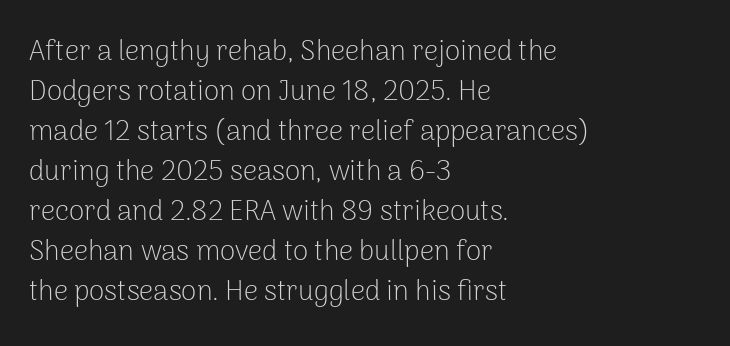
Q: Is the text bold? A: No.
Q: Is the text italic (slanted)? A: No, it is upright.
Q: Is the typeface a serif or a sans-serif typeface? A: Sans-serif.
Q: Is the text underlined? A: No.
Q: How is the paragraph aligned? A: Left-aligned.
Q: Is the spacing between letters normal or unusually wide? A: Normal.
Q: Is the spacing between lines tight, normal or loose? A: Normal.
Q: Width (condensed, normal, or wide)? A: Normal.
Q: Stroke contrast? A: Low.
Q: x-height? A: Medium.
Q: Monospaced? A: No.
